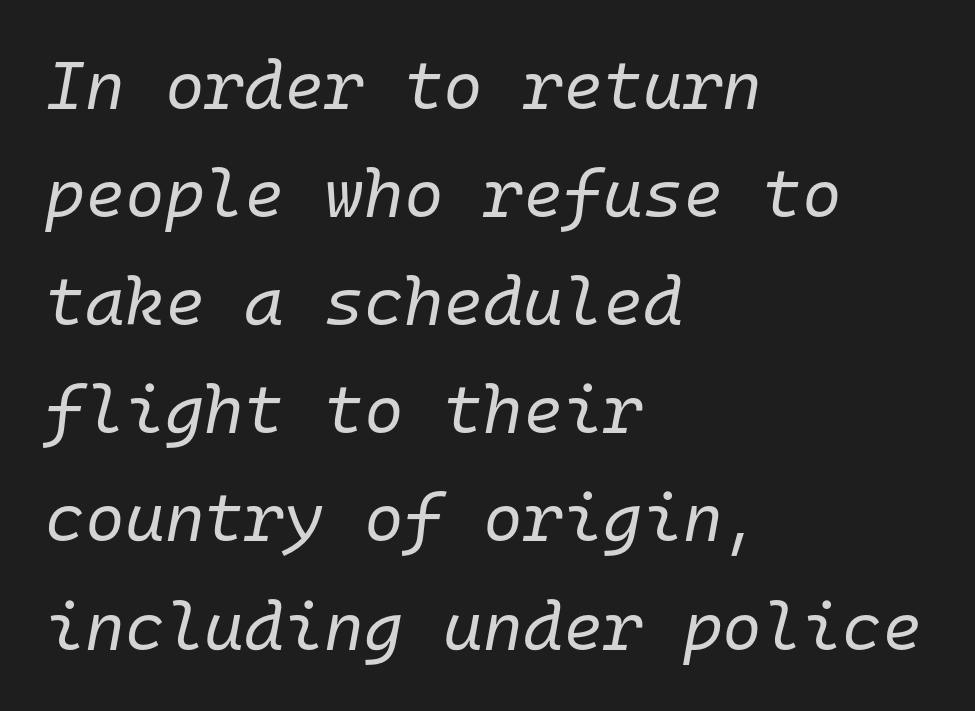
{"italic": "yes", "lean": "right", "slant_degrees": 10, "bold": "no", "weight": "regular", "width": "normal", "stroke_contrast": "low", "x_height": "medium", "monospaced": "yes", "underline": "no", "align": "left", "line_spacing": "normal", "line_spacing_ratio": 1.59, "letter_spacing": "normal", "letter_spacing_em": 0.0, "glyph_px": 68}
